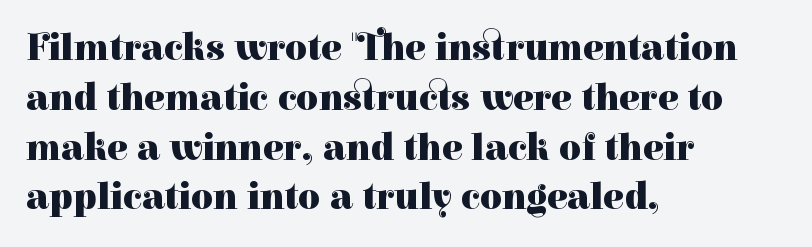
The image shows 38 px heavy serif type, upright; set left-aligned, normal line spacing (1.31x), normal letter spacing, not underlined; high stroke contrast and a medium x-height.
